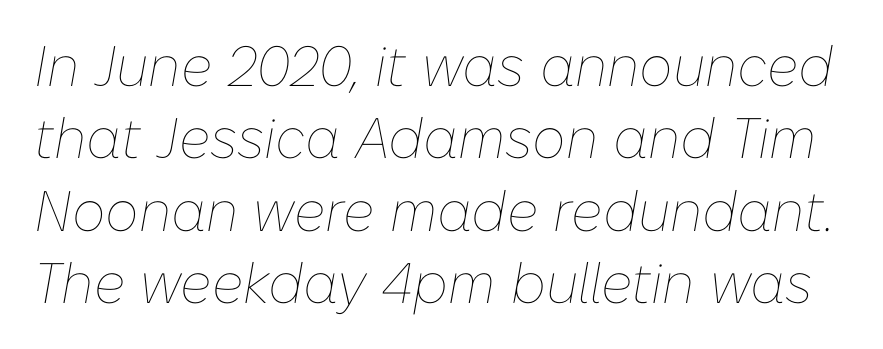
{"italic": "yes", "lean": "right", "slant_degrees": 10, "bold": "no", "weight": "thin", "width": "normal", "stroke_contrast": "low", "x_height": "medium", "monospaced": "no", "underline": "no", "line_spacing": "normal", "line_spacing_ratio": 1.27, "letter_spacing": "normal", "letter_spacing_em": 0.0, "glyph_px": 57}
